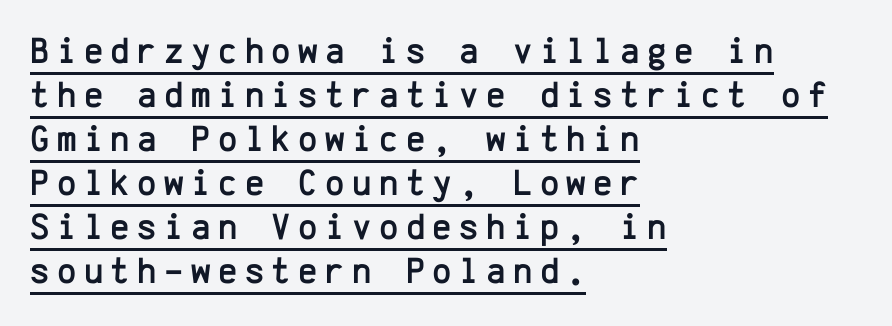
{"serif": "no", "italic": "no", "width": "normal", "stroke_contrast": "low", "x_height": "medium", "monospaced": "yes", "underline": "yes", "align": "left", "line_spacing_ratio": 1.19, "letter_spacing": "wide", "letter_spacing_em": 0.2, "glyph_px": 37}
